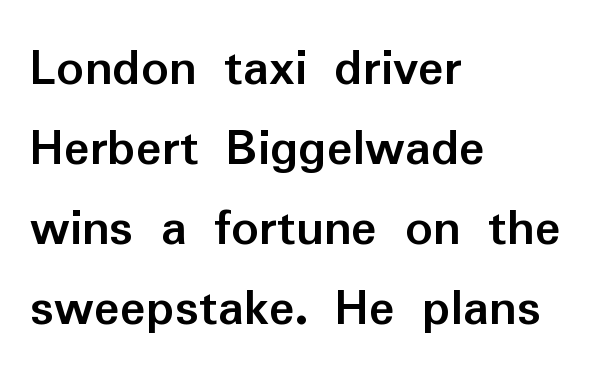
{"serif": "no", "italic": "no", "bold": "yes", "weight": "semibold", "width": "normal", "stroke_contrast": "low", "x_height": "medium", "monospaced": "no", "underline": "no", "align": "left", "line_spacing": "normal", "line_spacing_ratio": 1.48, "letter_spacing": "normal", "letter_spacing_em": 0.0, "glyph_px": 54}
